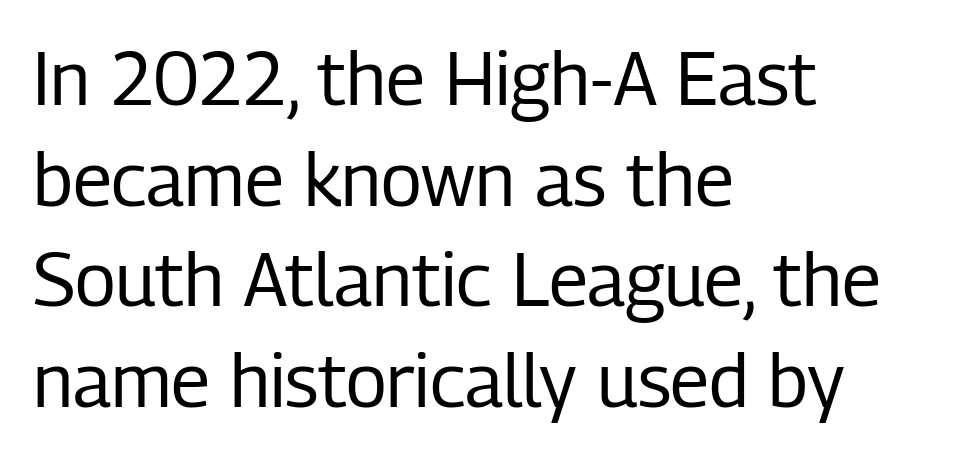
Q: Is the text bold? A: No.
Q: Is the text italic (slanted)? A: No, it is upright.
Q: Is the typeface a serif or a sans-serif typeface? A: Sans-serif.
Q: Is the text underlined? A: No.
Q: How is the paragraph aligned? A: Left-aligned.
Q: Is the spacing between letters normal or unusually wide? A: Normal.
Q: Is the spacing between lines tight, normal or loose? A: Normal.
Q: Width (condensed, normal, or wide)? A: Condensed.
Q: Stroke contrast? A: Low.
Q: x-height? A: Medium.
Q: Monospaced? A: No.
